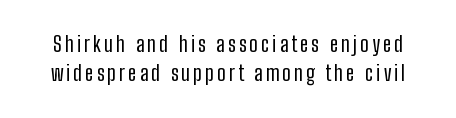
Q: Is the text bold? A: No.
Q: Is the text italic (slanted)? A: No, it is upright.
Q: Is the text underlined? A: No.
Q: Is the spacing between lines tight, normal or loose? A: Normal.
